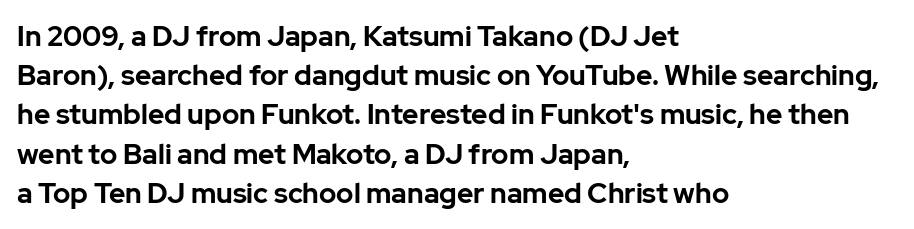
{"serif": "no", "italic": "no", "bold": "yes", "weight": "bold", "width": "normal", "stroke_contrast": "low", "x_height": "medium", "monospaced": "no", "underline": "no", "align": "left", "line_spacing": "normal", "line_spacing_ratio": 1.4, "letter_spacing": "normal", "letter_spacing_em": 0.0, "glyph_px": 28}
